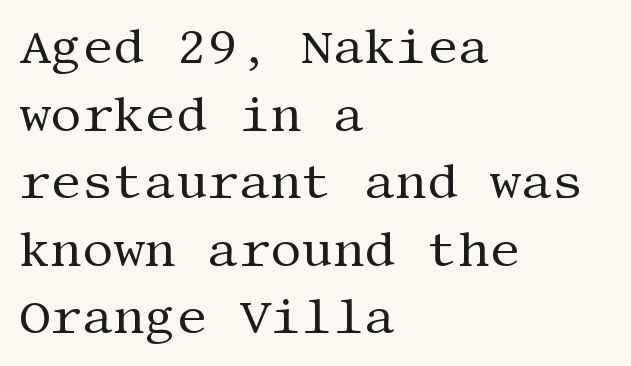
Q: Is the text bold? A: No.
Q: Is the text italic (slanted)? A: No, it is upright.
Q: Is the typeface a serif or a sans-serif typeface? A: Serif.
Q: Is the text underlined? A: No.
Q: How is the paragraph aligned? A: Left-aligned.
Q: Is the spacing between letters normal or unusually wide? A: Normal.
Q: Is the spacing between lines tight, normal or loose? A: Normal.
Q: Width (condensed, normal, or wide)? A: Normal.
Q: Stroke contrast? A: Medium.
Q: x-height? A: Large.
